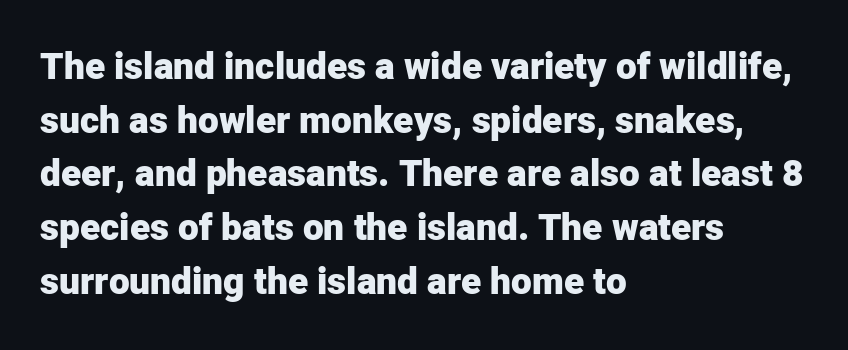
Q: Is the text bold? A: Yes.
Q: Is the text italic (slanted)? A: No, it is upright.
Q: Is the typeface a serif or a sans-serif typeface? A: Sans-serif.
Q: Is the text underlined? A: No.
Q: How is the paragraph aligned? A: Left-aligned.
Q: Is the spacing between letters normal or unusually wide? A: Normal.
Q: Is the spacing between lines tight, normal or loose? A: Normal.
Q: Width (condensed, normal, or wide)? A: Normal.
Q: Stroke contrast? A: Low.
Q: x-height? A: Medium.
Q: Monospaced? A: No.
